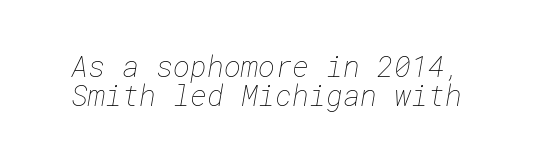
Q: Is the text bold? A: No.
Q: Is the text underlined? A: No.
Q: Is the spacing between letters normal or unusually wide? A: Normal.
Q: Is the spacing between lines tight, normal or loose? A: Tight.
Q: Width (condensed, normal, or wide)? A: Normal.
Q: Stroke contrast? A: Low.
Q: x-height? A: Medium.
